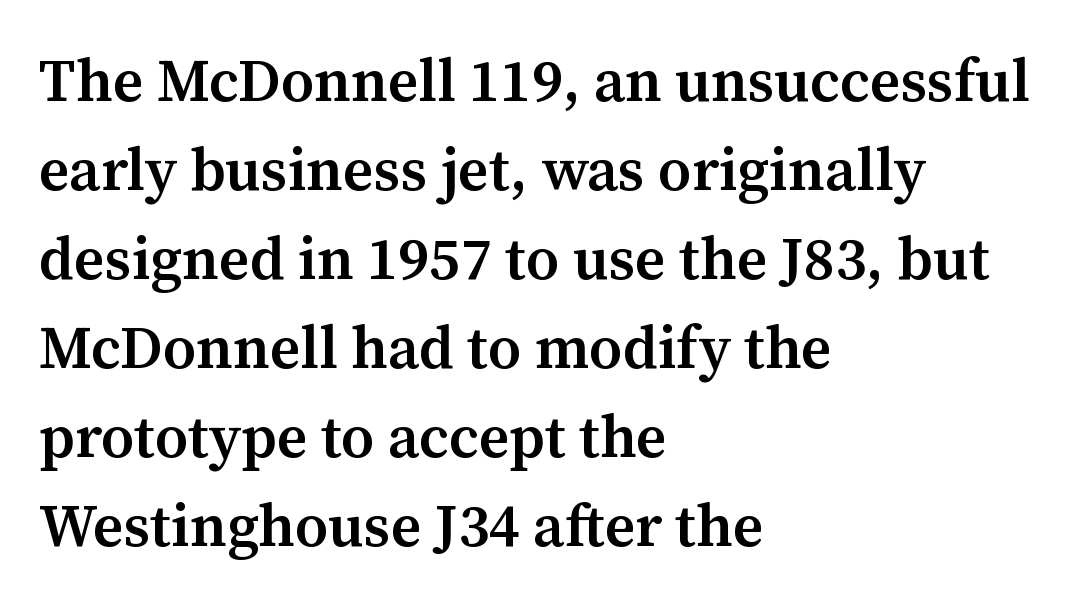
The image shows 59 px semibold serif type, upright; set left-aligned, normal line spacing (1.51x), normal letter spacing, not underlined; medium stroke contrast and a medium x-height.
